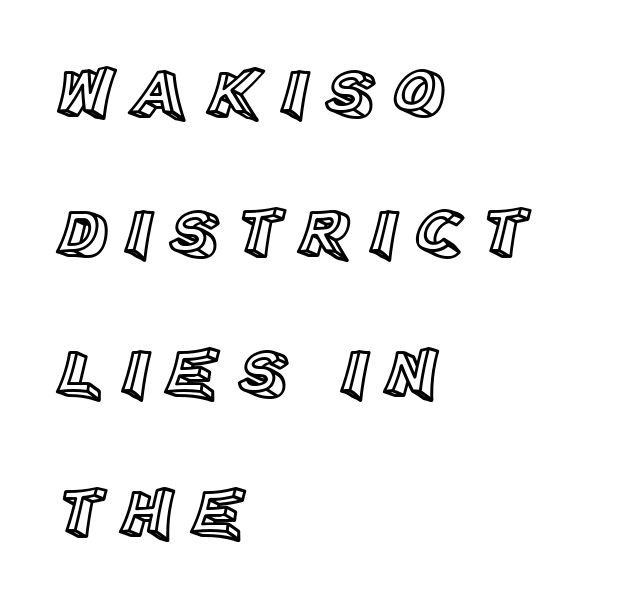
Q: Is the text italic (slanted)? A: Yes.
Q: Is the text underlined? A: No.
Q: How is the paragraph aligned? A: Left-aligned.
Q: Is the spacing between letters normal or unusually wide? A: Unusually wide.
Q: Is the spacing between lines tight, normal or loose? A: Loose.
Q: Width (condensed, normal, or wide)? A: Normal.
Q: x-height? A: Large.
Q: Monospaced? A: No.
